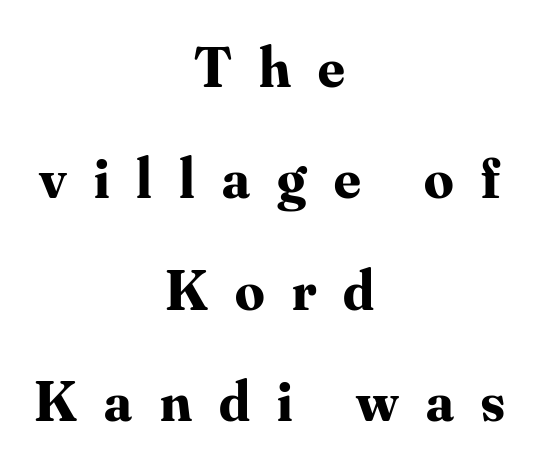
Q: Is the text bold? A: Yes.
Q: Is the text italic (slanted)? A: No, it is upright.
Q: Is the typeface a serif or a sans-serif typeface? A: Serif.
Q: Is the text underlined? A: No.
Q: How is the paragraph aligned? A: Centered.
Q: Is the spacing between letters normal or unusually wide? A: Unusually wide.
Q: Is the spacing between lines tight, normal or loose? A: Loose.
Q: Width (condensed, normal, or wide)? A: Normal.
Q: Stroke contrast? A: Medium.
Q: x-height? A: Small.
Q: Monospaced? A: No.
